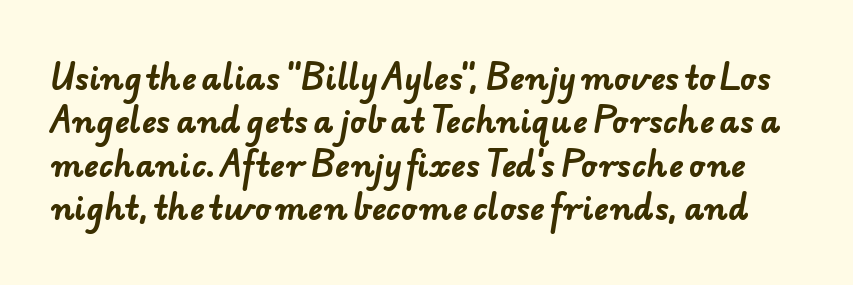
{"serif": "no", "bold": "yes", "weight": "bold", "width": "normal", "stroke_contrast": "low", "x_height": "small", "monospaced": "no", "underline": "no", "line_spacing": "normal", "line_spacing_ratio": 1.4, "letter_spacing": "normal", "letter_spacing_em": 0.0, "glyph_px": 31}
